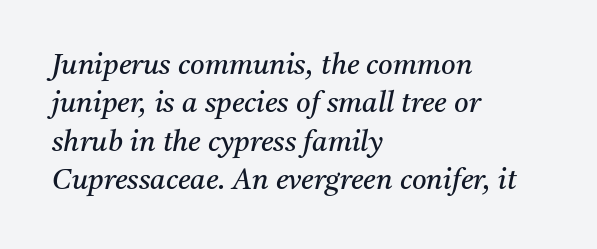
Q: Is the text bold? A: No.
Q: Is the text italic (slanted)? A: Yes, it leans right by about 11 degrees.
Q: Is the typeface a serif or a sans-serif typeface? A: Serif.
Q: Is the text underlined? A: No.
Q: How is the paragraph aligned? A: Left-aligned.
Q: Is the spacing between letters normal or unusually wide? A: Normal.
Q: Is the spacing between lines tight, normal or loose? A: Normal.
Q: Width (condensed, normal, or wide)? A: Normal.
Q: Stroke contrast? A: Medium.
Q: x-height? A: Medium.
Q: Monospaced? A: No.
